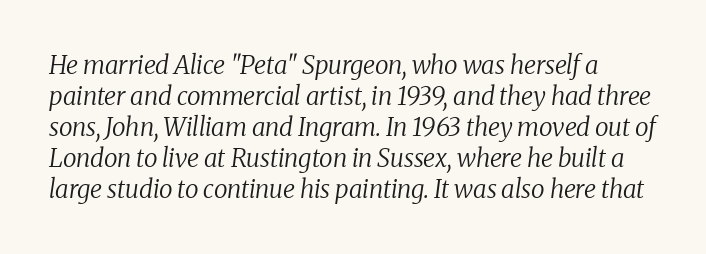
Q: Is the text bold? A: No.
Q: Is the text italic (slanted)? A: Yes, it leans right by about 8 degrees.
Q: Is the text underlined? A: No.
Q: Is the spacing between letters normal or unusually wide? A: Normal.
